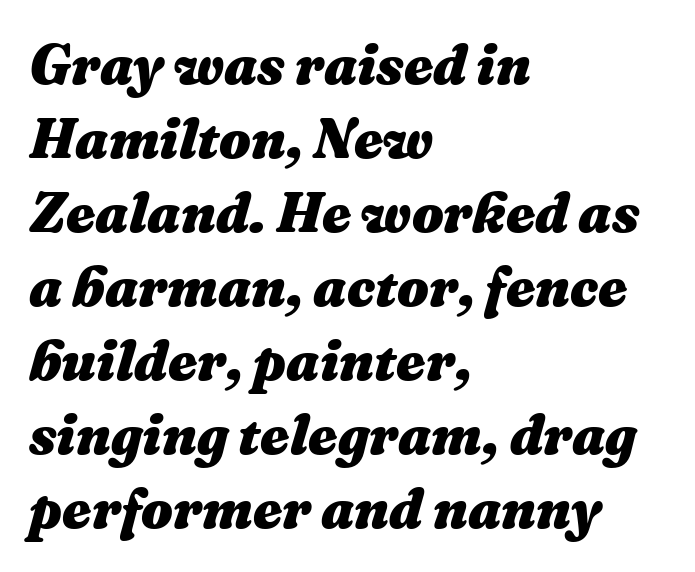
{"italic": "yes", "lean": "right", "slant_degrees": 16, "bold": "yes", "weight": "heavy", "width": "normal", "stroke_contrast": "medium", "x_height": "medium", "monospaced": "no", "underline": "no", "align": "left", "line_spacing": "normal", "line_spacing_ratio": 1.32, "letter_spacing": "normal", "letter_spacing_em": 0.0, "glyph_px": 56}
